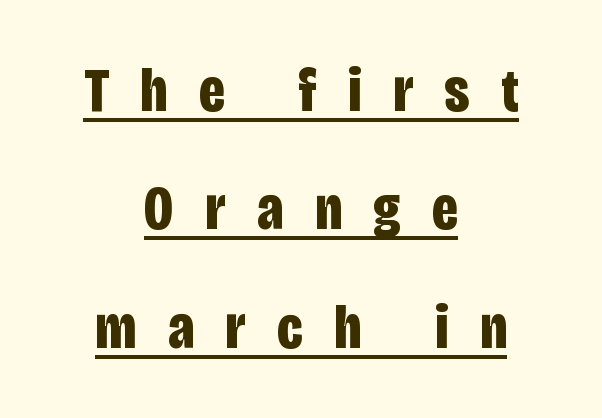
A typesetter would mark this as roman, not italic. The horizontal fit of the characters is loose and conspicuously gappy. Descenders here cross a horizontal rule under the line. Is this a fixed-width face? No — the glyphs have proportional, varying widths.
